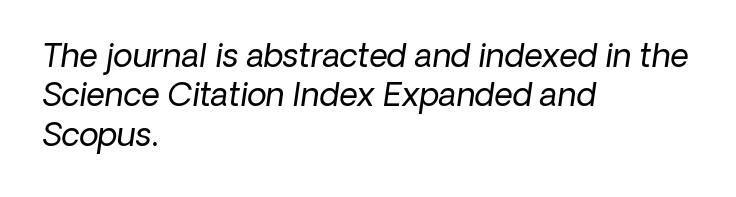
The image shows 32 px regular-weight sans-serif type; set left-aligned, line spacing 1.23x, normal letter spacing, not underlined; low stroke contrast and a medium x-height.
